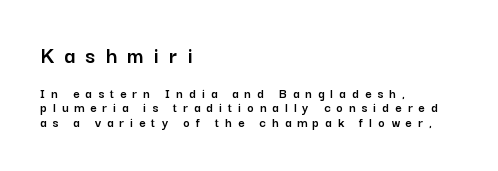
{"italic": "no", "underline": "no", "align": "left", "line_spacing": "tight", "line_spacing_ratio": 1.03, "letter_spacing": "wide", "letter_spacing_em": 0.43, "larger_block": "first", "size_ratio": 1.71, "glyph_px": 24}
